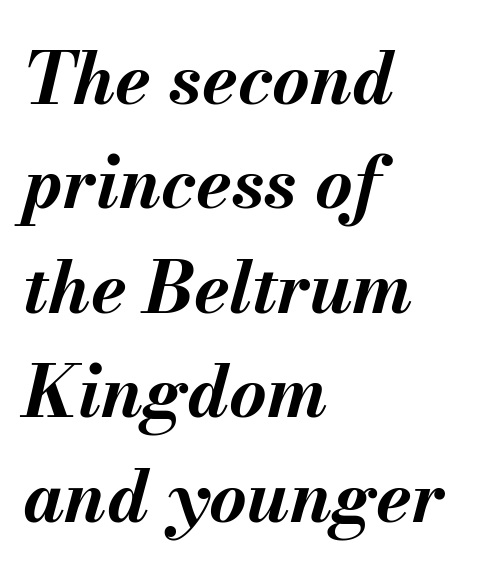
{"italic": "yes", "lean": "right", "slant_degrees": 13, "bold": "yes", "weight": "bold", "width": "normal", "stroke_contrast": "medium", "x_height": "small", "monospaced": "no", "underline": "no", "align": "left", "line_spacing": "normal", "line_spacing_ratio": 1.45, "letter_spacing": "normal", "letter_spacing_em": 0.0, "glyph_px": 72}
